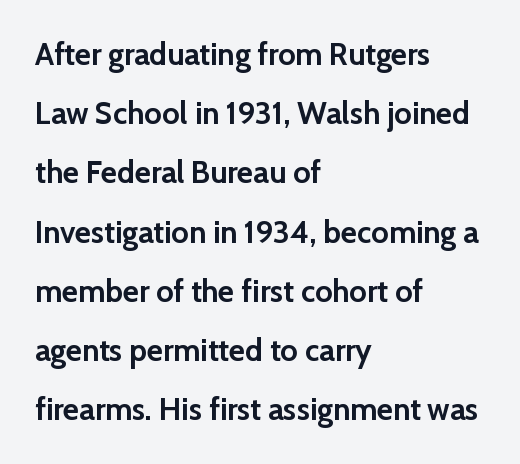
Q: Is the text bold? A: Yes.
Q: Is the text italic (slanted)? A: No, it is upright.
Q: Is the typeface a serif or a sans-serif typeface? A: Sans-serif.
Q: Is the text underlined? A: No.
Q: How is the paragraph aligned? A: Left-aligned.
Q: Is the spacing between letters normal or unusually wide? A: Normal.
Q: Is the spacing between lines tight, normal or loose? A: Loose.
Q: Width (condensed, normal, or wide)? A: Normal.
Q: Stroke contrast? A: Low.
Q: x-height? A: Medium.
Q: Monospaced? A: No.
